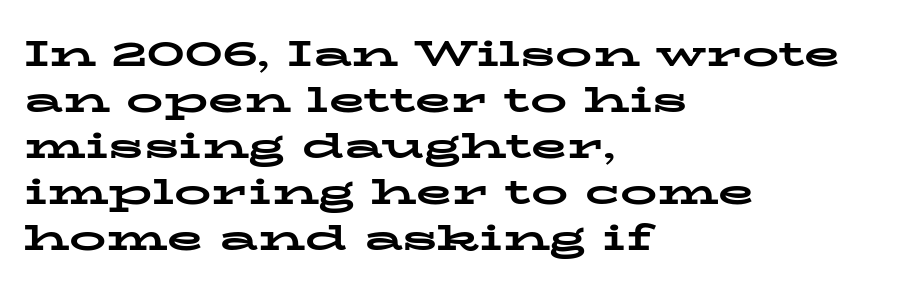
{"serif": "yes", "italic": "no", "bold": "yes", "weight": "bold", "width": "wide", "stroke_contrast": "low", "x_height": "medium", "monospaced": "no", "underline": "no", "align": "left", "line_spacing_ratio": 1.24, "letter_spacing": "normal", "letter_spacing_em": 0.0, "glyph_px": 37}
